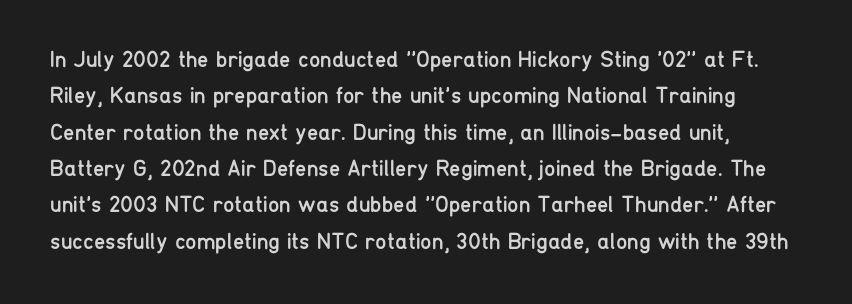
Quick note: not italic, upright. What stands out about the letter spacing? Nothing — it is the standard amount. Think standard paragraph weight, or any step lighter than that. Summary of vertical rhythm: regular, with standard interline spacing. The baseline area is clear.
